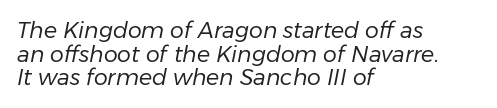
Weight: regular or lighter. Plain, unruled lines of type. Observe the lean: these are italic letterforms. Glyph-to-glyph distance matches everyday printed text. The designer dialed line spacing down below the default.
